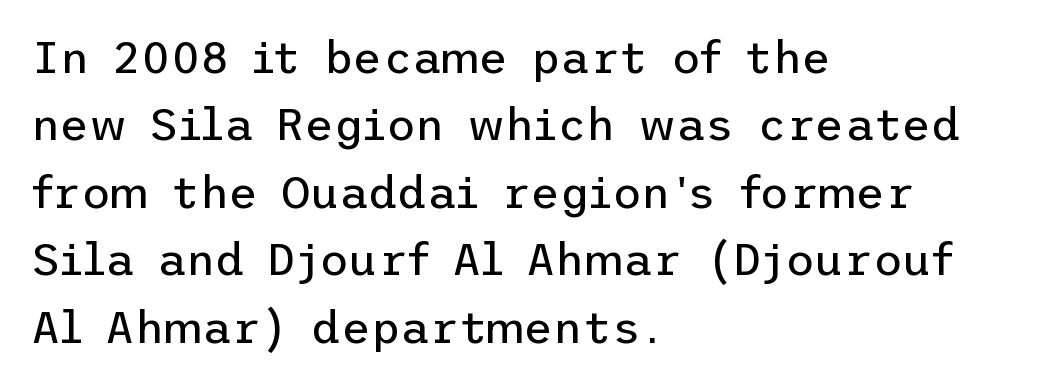
{"serif": "no", "italic": "no", "bold": "no", "weight": "regular", "width": "normal", "stroke_contrast": "low", "x_height": "medium", "underline": "no", "align": "left", "line_spacing": "normal", "line_spacing_ratio": 1.5, "letter_spacing": "normal", "letter_spacing_em": 0.0, "glyph_px": 45}
